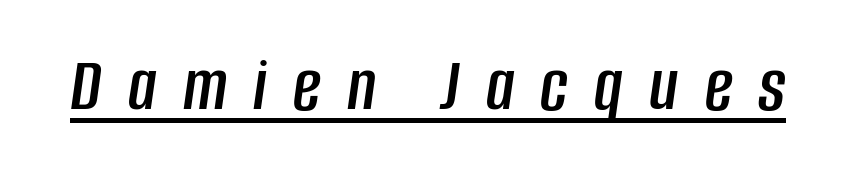
Q: Is the text italic (slanted)? A: Yes, it leans right by about 8 degrees.
Q: Is the text underlined? A: Yes.
Q: Is the spacing between letters normal or unusually wide? A: Unusually wide.
Q: Width (condensed, normal, or wide)? A: Condensed.
Q: Stroke contrast? A: Low.
Q: x-height? A: Large.
Q: Monospaced? A: No.
